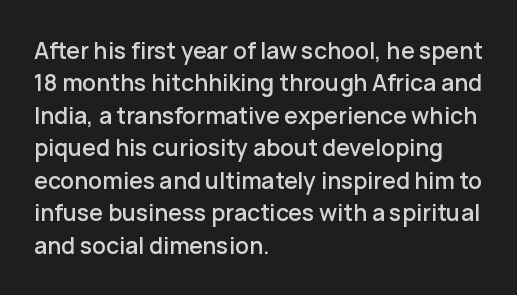
Q: Is the text italic (slanted)? A: No, it is upright.
Q: Is the text underlined? A: No.
Q: How is the paragraph aligned? A: Left-aligned.
Q: Is the spacing between letters normal or unusually wide? A: Normal.
Q: Is the spacing between lines tight, normal or loose? A: Normal.
